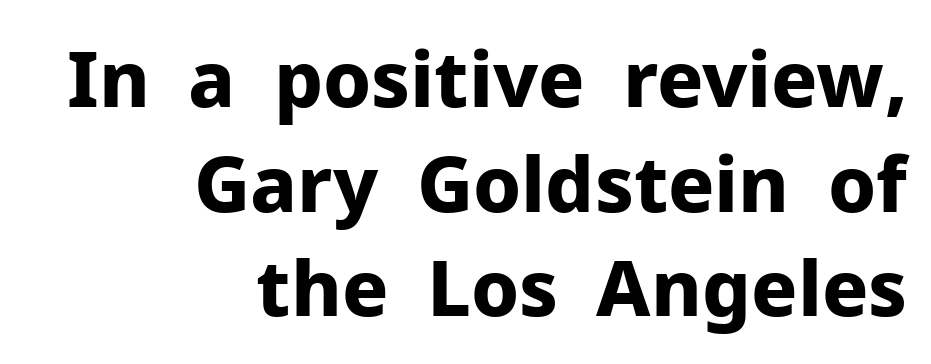
The glyphs in this specimen are sans serif. The text block is weighted toward the right margin, trailing off unevenly leftward. Line spacing here is normal. A typesetter would mark this as roman, not italic.
